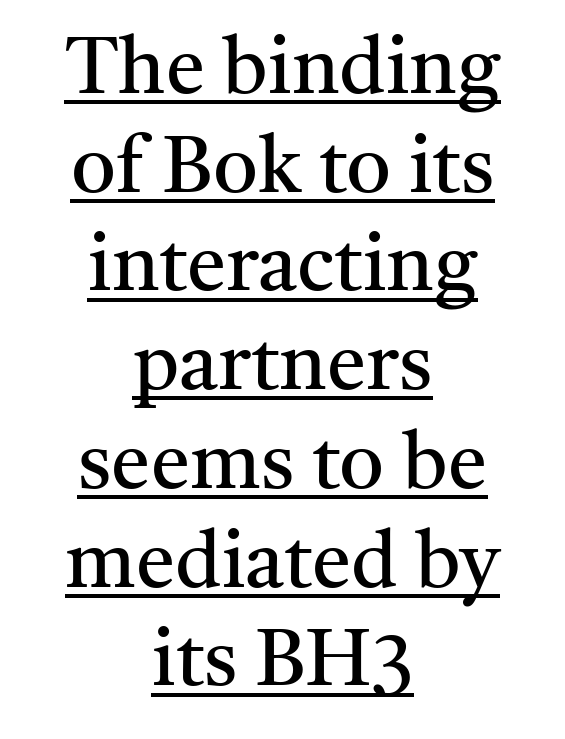
Q: Is the text bold? A: No.
Q: Is the text italic (slanted)? A: No, it is upright.
Q: Is the typeface a serif or a sans-serif typeface? A: Serif.
Q: Is the text underlined? A: Yes.
Q: How is the paragraph aligned? A: Centered.
Q: Is the spacing between letters normal or unusually wide? A: Normal.
Q: Is the spacing between lines tight, normal or loose? A: Normal.
Q: Width (condensed, normal, or wide)? A: Normal.
Q: Stroke contrast? A: Medium.
Q: x-height? A: Medium.
Q: Monospaced? A: No.
